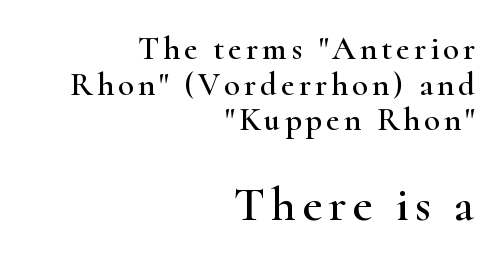
{"serif": "yes", "italic": "no", "width": "wide", "stroke_contrast": "high", "x_height": "small", "monospaced": "no", "underline": "no", "align": "right", "line_spacing": "tight", "line_spacing_ratio": 1.08, "larger_block": "second", "size_ratio": 1.48, "glyph_px": 49}
